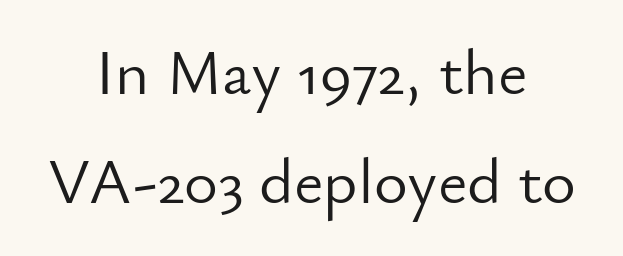
{"serif": "no", "italic": "no", "bold": "no", "weight": "light", "width": "normal", "stroke_contrast": "low", "x_height": "small", "monospaced": "no", "underline": "no", "align": "center", "line_spacing": "normal", "line_spacing_ratio": 1.67, "letter_spacing": "normal", "letter_spacing_em": 0.0, "glyph_px": 65}
